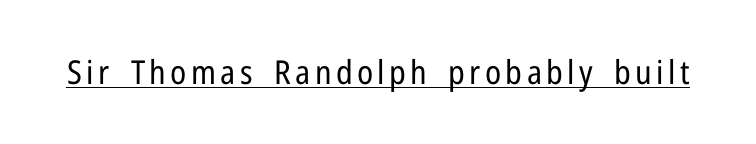
Weight: not bold — regular or lighter. Upright lettering throughout. Classification — sans serif. Here the designer chose a conventional face with non-uniform glyph widths. Caption: lettering with a line underneath.
